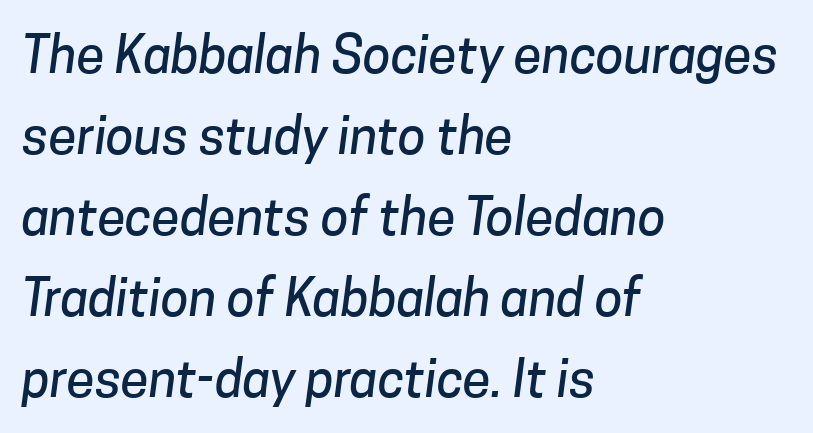
Q: Is the typeface a serif or a sans-serif typeface? A: Sans-serif.
Q: Is the text underlined? A: No.
Q: How is the paragraph aligned? A: Left-aligned.
Q: Is the spacing between letters normal or unusually wide? A: Normal.
Q: Is the spacing between lines tight, normal or loose? A: Normal.
Q: Width (condensed, normal, or wide)? A: Normal.
Q: Stroke contrast? A: Low.
Q: x-height? A: Medium.
Q: Monospaced? A: No.
